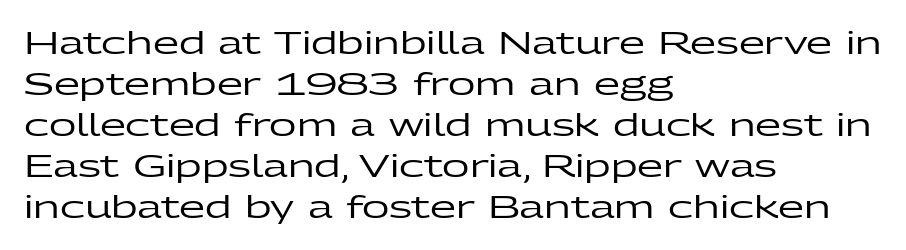
The image shows 30 px wide sans-serif type, upright; set left-aligned, normal line spacing (1.37x), normal letter spacing, not underlined; low stroke contrast and a medium x-height.
